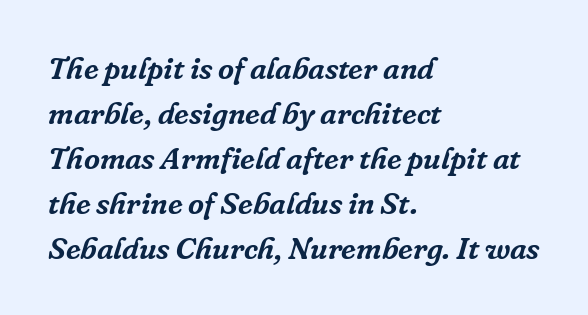
{"serif": "yes", "italic": "yes", "lean": "right", "slant_degrees": 16, "width": "normal", "stroke_contrast": "low", "x_height": "medium", "monospaced": "no", "underline": "no", "align": "left", "line_spacing": "normal", "line_spacing_ratio": 1.45, "letter_spacing": "normal", "letter_spacing_em": 0.0, "glyph_px": 31}
